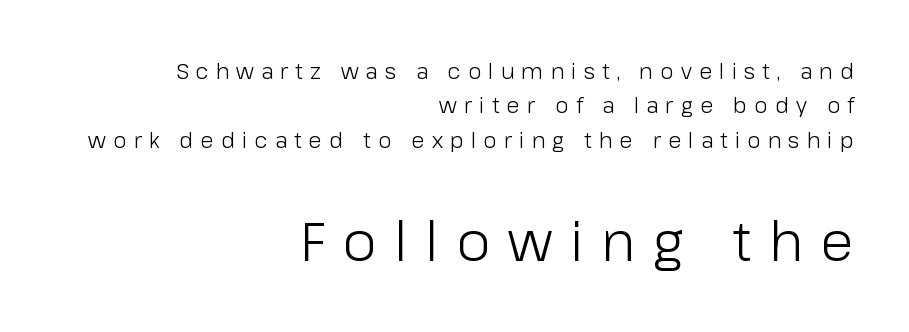
Q: Is the text bold? A: No.
Q: Is the text italic (slanted)? A: No, it is upright.
Q: Is the typeface a serif or a sans-serif typeface? A: Sans-serif.
Q: Is the text underlined? A: No.
Q: How is the paragraph aligned? A: Right-aligned.
Q: Is the spacing between letters normal or unusually wide? A: Unusually wide.
Q: Is the spacing between lines tight, normal or loose? A: Normal.
Q: Which block of text is set in a larger size, the first (top) or the second (bottom)? A: The second (bottom) one.
Q: Width (condensed, normal, or wide)? A: Normal.
Q: Stroke contrast? A: Low.
Q: x-height? A: Medium.
Q: Monospaced? A: No.
